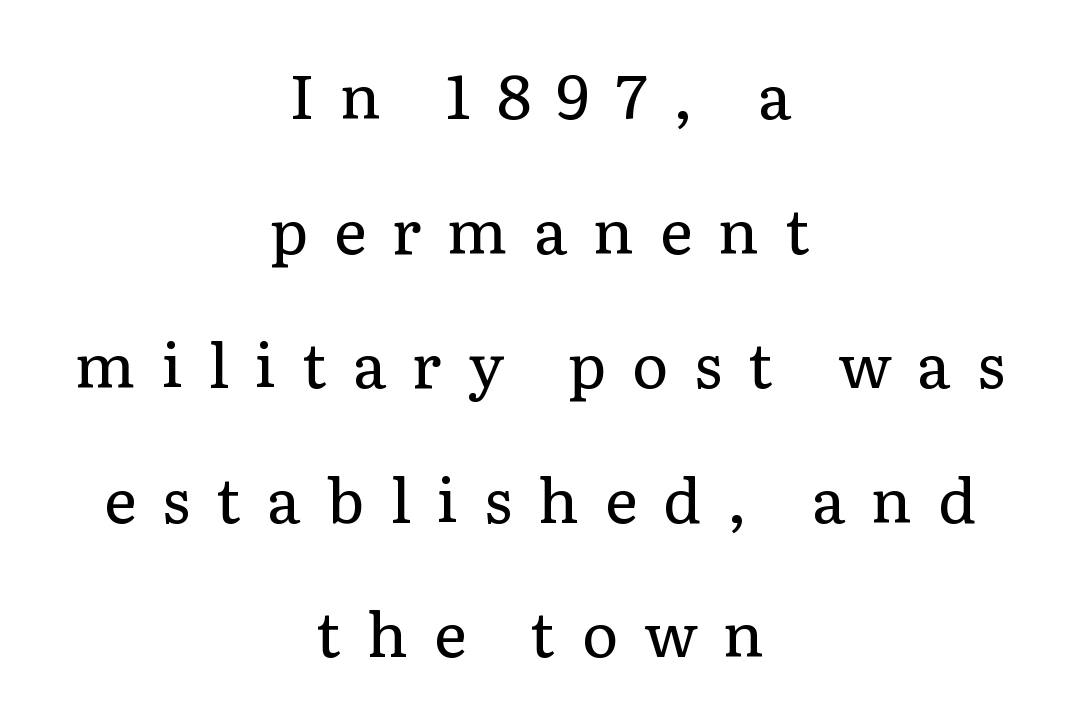
The image shows 62 px regular-weight serif type, upright; set centered, loose line spacing (2.17x), unusually wide letter spacing (+0.42 em), not underlined; low stroke contrast and a medium x-height.
